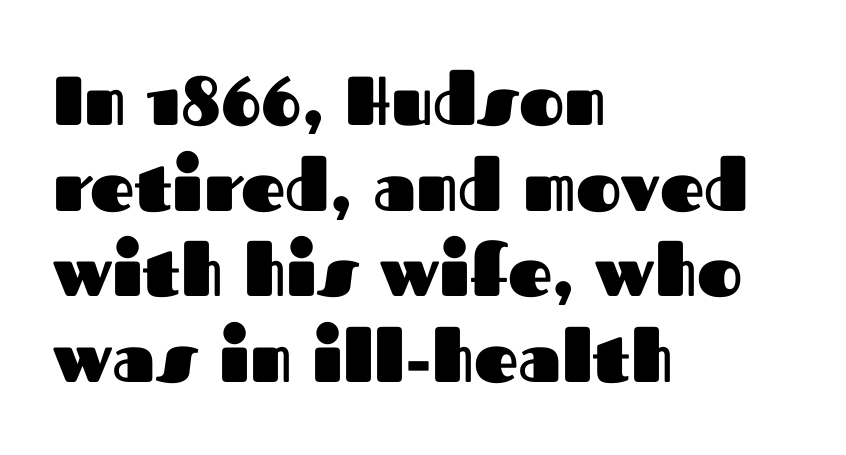
I'd describe the lettering as bold — thick and assertive. Type without underlining. Grotesque or geometric, the face here clearly has no serifs. Alignment: flush left. The letters stand straight up with perfectly vertical stems.
